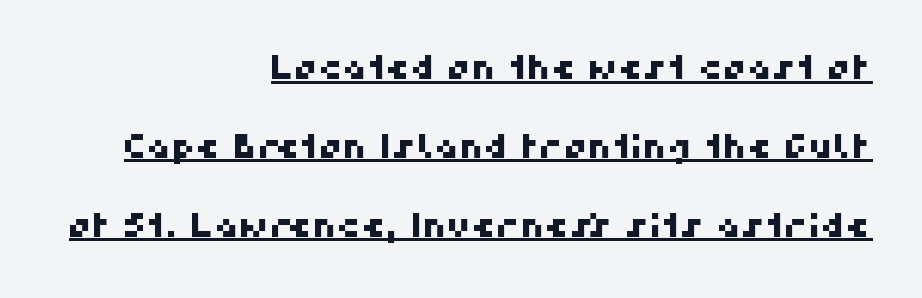
Students, observe the line beneath the letters — that is underlining. A great deal of white space separates one row of letters from the next. Compared with typical body copy, the letter spacing here is the same. Does the type have serifs? No, each stem ends abruptly.
